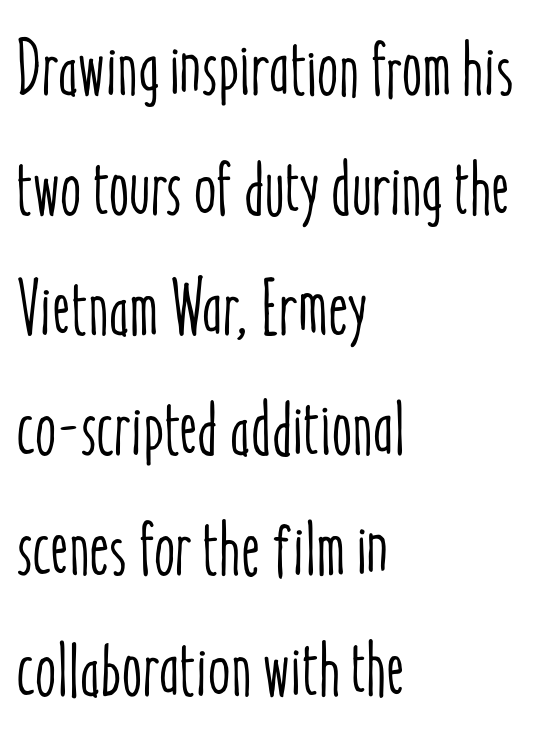
The image shows 77 px condensed type, upright; set left-aligned, normal line spacing (1.56x), normal letter spacing, not underlined; low stroke contrast and a medium x-height.
